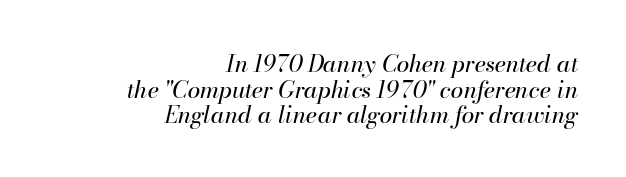
Descender tails drop into unmarked territory. Compared with a flush-left layout, this one pins lines to the opposite, right side. It's the slanting kind of type. Default kerning and tracking; the words read as compact shapes. What's the leading like? Squeezed, with rows nearly overlapping.
